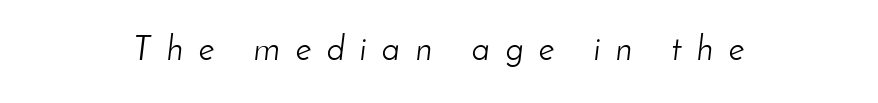
The image shows 34 px light type, italic (leaning right); set unusually wide letter spacing (+0.46 em), not underlined; low stroke contrast and a small x-height.
